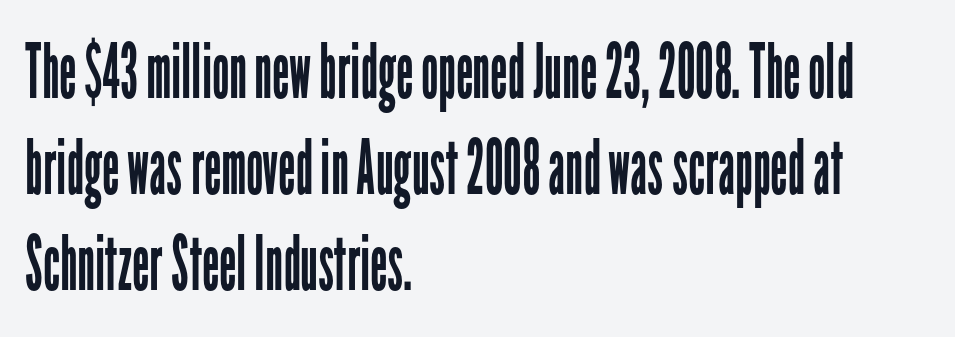
Q: Is the text bold? A: No.
Q: Is the text italic (slanted)? A: No, it is upright.
Q: Is the typeface a serif or a sans-serif typeface? A: Sans-serif.
Q: Is the text underlined? A: No.
Q: How is the paragraph aligned? A: Left-aligned.
Q: Is the spacing between letters normal or unusually wide? A: Normal.
Q: Is the spacing between lines tight, normal or loose? A: Normal.
Q: Width (condensed, normal, or wide)? A: Condensed.
Q: Stroke contrast? A: Low.
Q: x-height? A: Medium.
Q: Monospaced? A: No.
